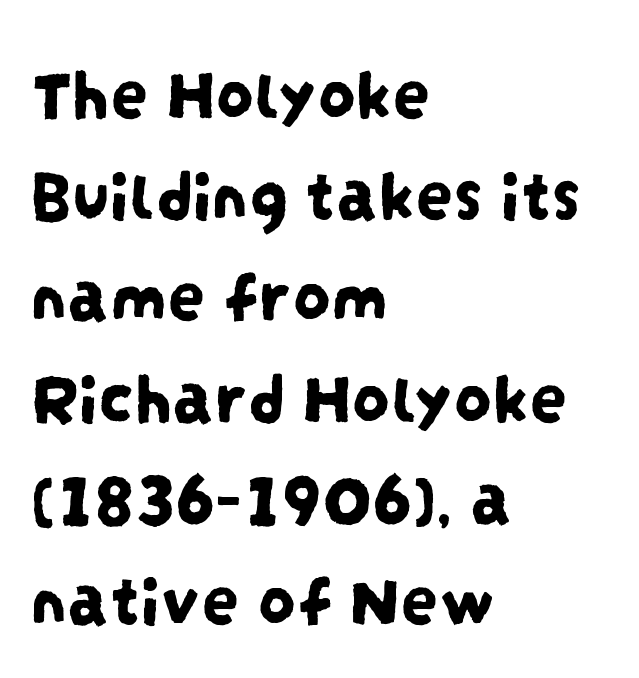
Where is the straight margin? On the left. In terms of leading, this rendering sits right in the middle. The gap between lines stays unmarked. Students, note that the glyphs here touch the page at normal intervals. Are there feet on the stems? There aren't — it's a sans. Do the characters align in a grid? No, the font is proportional.
